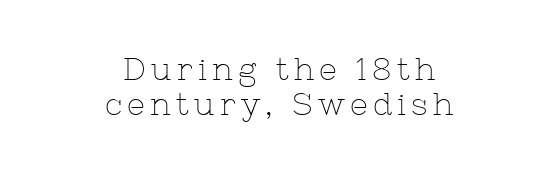
Unmarked baselines from the first word to the last. Very little white space separates one row of letters from the next. Bold? No — there's no thickening of the strokes. The face used here is proportionally spaced, like ordinary book or web type. Tall strokes in this sample are plumb rather than angled.
